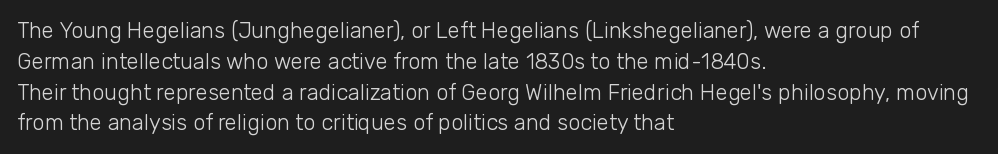
The image shows 22 px text type, upright; set left-aligned, normal line spacing (1.4x), normal letter spacing, not underlined.
